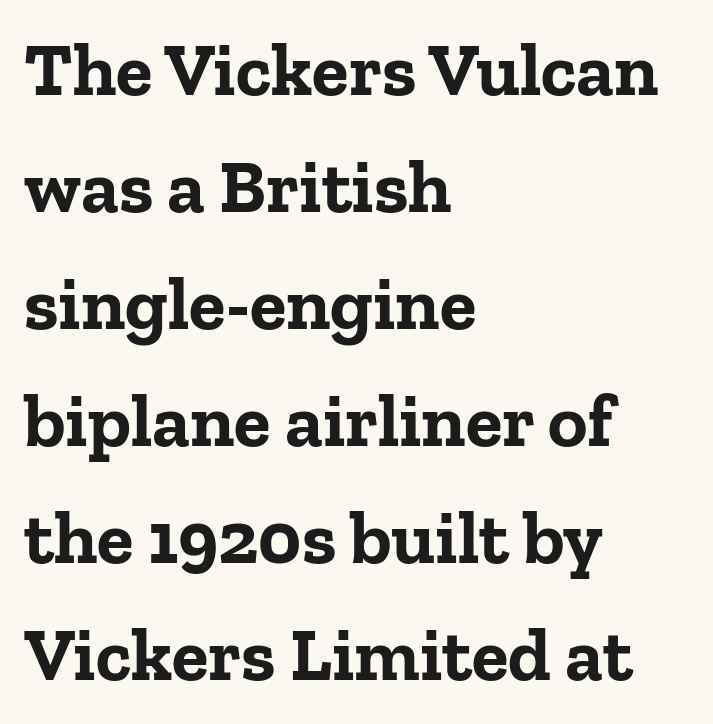
The image shows 75 px bold serif type, upright; set left-aligned, normal line spacing (1.56x), normal letter spacing, not underlined; low stroke contrast and a medium x-height.
